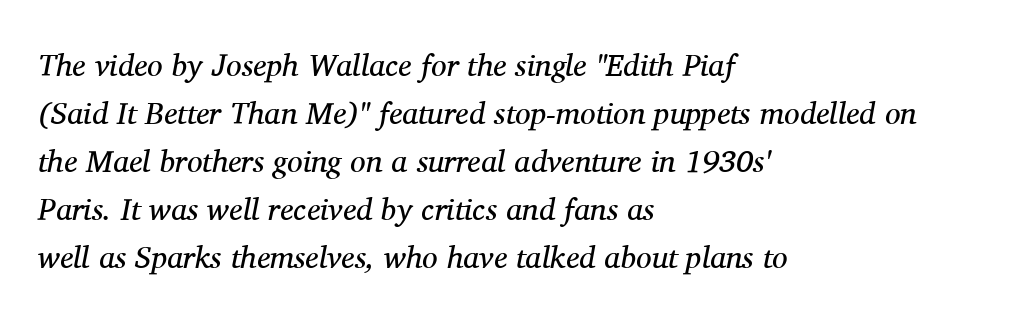
The image shows 31 px regular-weight serif type, italic (leaning right); set left-aligned, normal line spacing (1.55x), normal letter spacing, not underlined; medium stroke contrast and a medium x-height.
